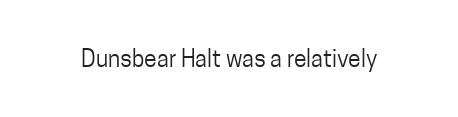
The type is set solid horizontally, with unmodified tracking. Words float on clear page, feet unadorned. A quiet, ordinary-to-light weight characterises the typeface. The type sits square on the baseline with zero lean.
